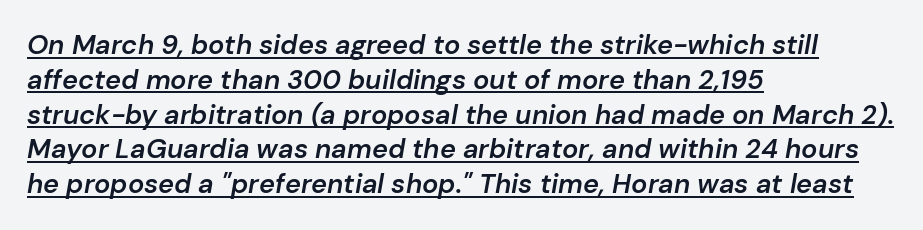
Q: Is the text bold? A: Semi-bold.
Q: Is the text italic (slanted)? A: Yes, it leans right by about 10 degrees.
Q: Is the text underlined? A: Yes.
Q: How is the paragraph aligned? A: Left-aligned.
Q: Is the spacing between letters normal or unusually wide? A: Normal.
Q: Is the spacing between lines tight, normal or loose? A: Normal.
